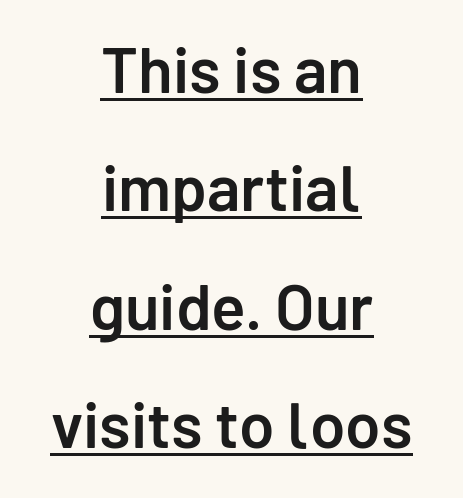
Q: Is the text bold? A: Semi-bold.
Q: Is the text italic (slanted)? A: No, it is upright.
Q: Is the typeface a serif or a sans-serif typeface? A: Sans-serif.
Q: Is the text underlined? A: Yes.
Q: How is the paragraph aligned? A: Centered.
Q: Is the spacing between letters normal or unusually wide? A: Normal.
Q: Width (condensed, normal, or wide)? A: Normal.
Q: Stroke contrast? A: Low.
Q: x-height? A: Medium.
Q: Monospaced? A: No.
